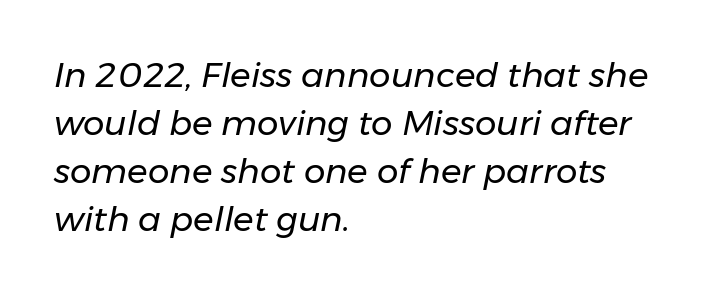
The image shows 34 px regular-weight type, italic (leaning right); set left-aligned, normal line spacing (1.41x), normal letter spacing, not underlined; low stroke contrast and a medium x-height.
